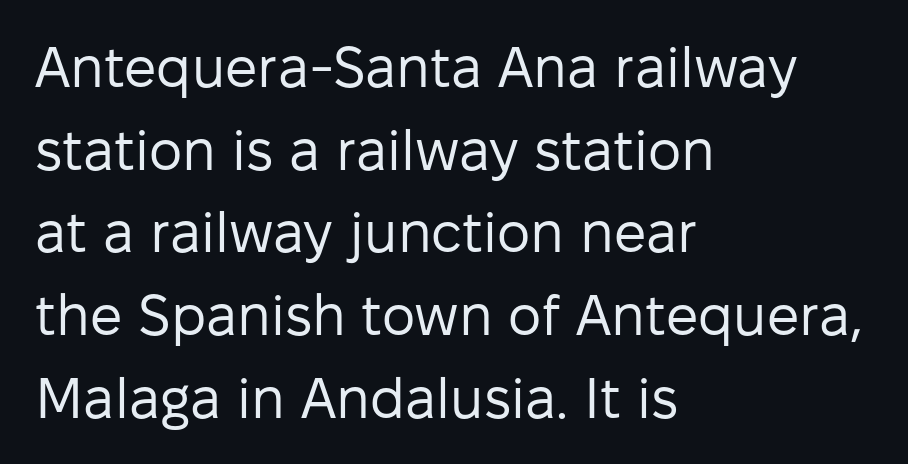
{"serif": "no", "italic": "no", "bold": "no", "weight": "regular", "width": "normal", "stroke_contrast": "low", "x_height": "medium", "monospaced": "no", "underline": "no", "align": "left", "line_spacing": "normal", "line_spacing_ratio": 1.45, "letter_spacing": "normal", "letter_spacing_em": 0.0, "glyph_px": 57}
